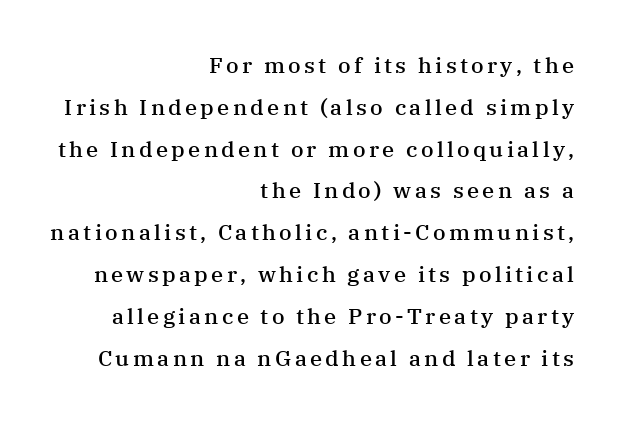
This sample trades compactness for vertical openness between lines. You can tell it's not italic because the verticals are truly vertical. Only glyphs here, with clear space below each row. The rag falls on the left side of this text block. Firm but not heavy-handed strokes: this text is semibold.
